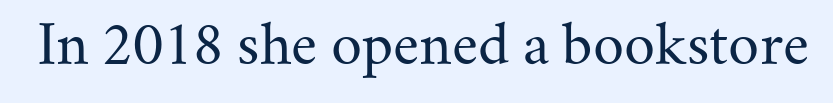
The image shows 54 px regular-weight serif type, upright; set normal letter spacing, not underlined; medium stroke contrast and a small x-height.
